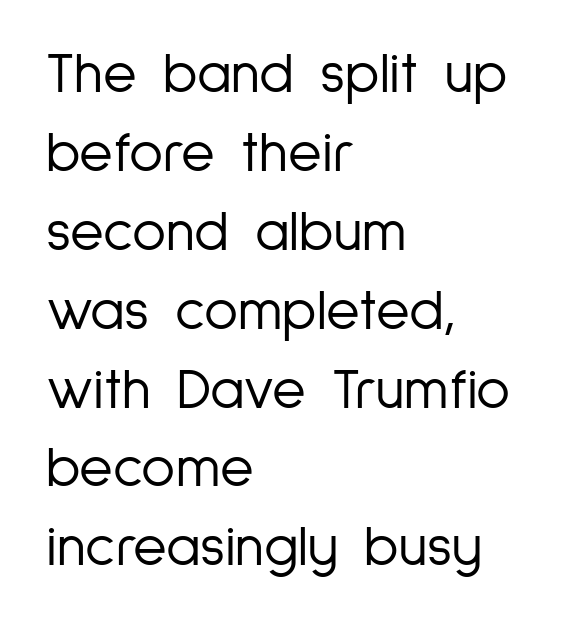
{"serif": "no", "italic": "no", "bold": "no", "weight": "light", "width": "condensed", "stroke_contrast": "low", "x_height": "medium", "monospaced": "no", "underline": "no", "align": "left", "line_spacing": "normal", "line_spacing_ratio": 1.36, "letter_spacing": "normal", "letter_spacing_em": 0.0, "glyph_px": 58}
